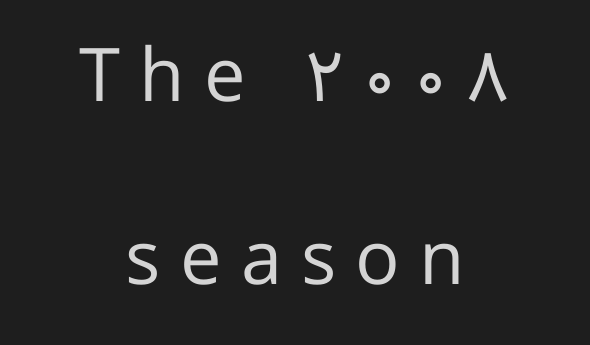
The image shows 74 px regular-weight sans-serif type, upright; set centered, loose line spacing (2.47x), unusually wide letter spacing (+0.26 em), not underlined; low stroke contrast and a medium x-height.
